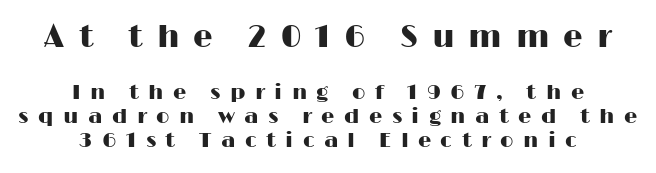
Note the varied advance widths — an 'i' is clearly narrower than an 'm'. Tall strokes in this sample are plumb rather than angled. Descender tails drop into unmarked territory. This rendering employs a face without finishing strokes, i.e., a sans-serif. Tracking here is generous; glyphs stand well apart from one another.
